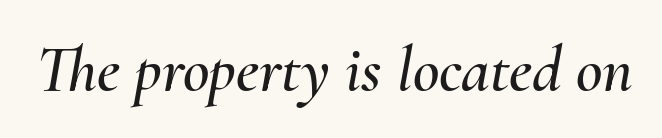
The image shows 65 px text type, italic (leaning right); set normal letter spacing, not underlined; medium stroke contrast and a small x-height.
